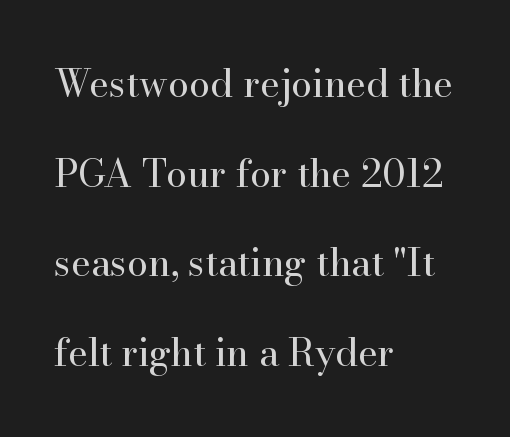
The image shows 38 px regular-weight serif type, upright; set left-aligned, loose line spacing (2.36x), normal letter spacing, not underlined; high stroke contrast and a small x-height.
